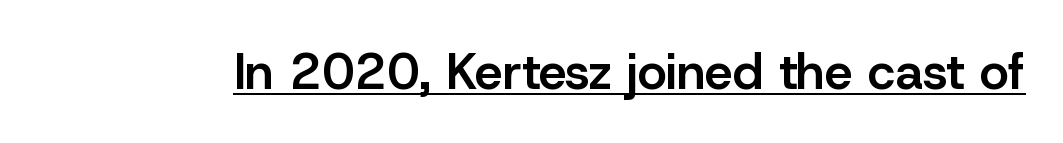
Q: Is the text bold? A: Semi-bold.
Q: Is the text italic (slanted)? A: No, it is upright.
Q: Is the typeface a serif or a sans-serif typeface? A: Sans-serif.
Q: Is the text underlined? A: Yes.
Q: Is the spacing between letters normal or unusually wide? A: Normal.
Q: Width (condensed, normal, or wide)? A: Normal.
Q: Stroke contrast? A: Low.
Q: x-height? A: Medium.
Q: Monospaced? A: No.
